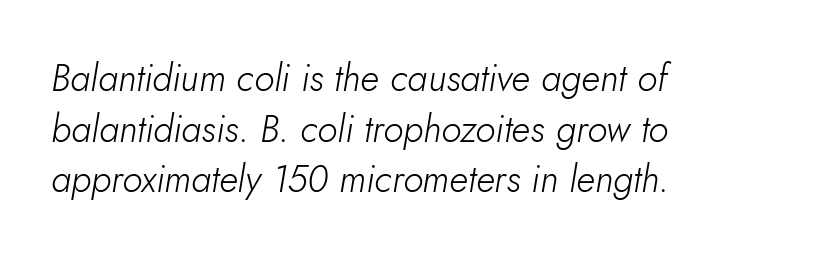
{"italic": "yes", "lean": "right", "slant_degrees": 5, "bold": "no", "weight": "light", "width": "normal", "stroke_contrast": "low", "x_height": "small", "monospaced": "no", "underline": "no", "align": "left", "line_spacing": "normal", "line_spacing_ratio": 1.37, "letter_spacing": "normal", "letter_spacing_em": 0.0, "glyph_px": 37}
